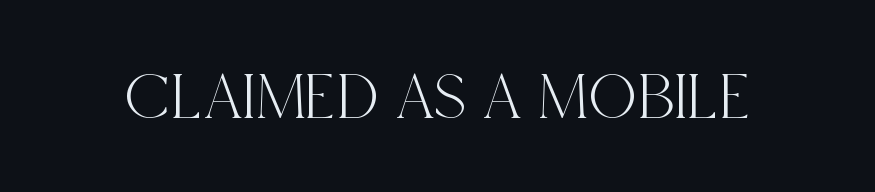
Looks like regular typesetting: each glyph gets only the width it needs. Characters remain perfectly vertical along every line. Does the type have serifs? Yes, each stem ends in a small foot. Glance below the letters and you will spot only blank space.
